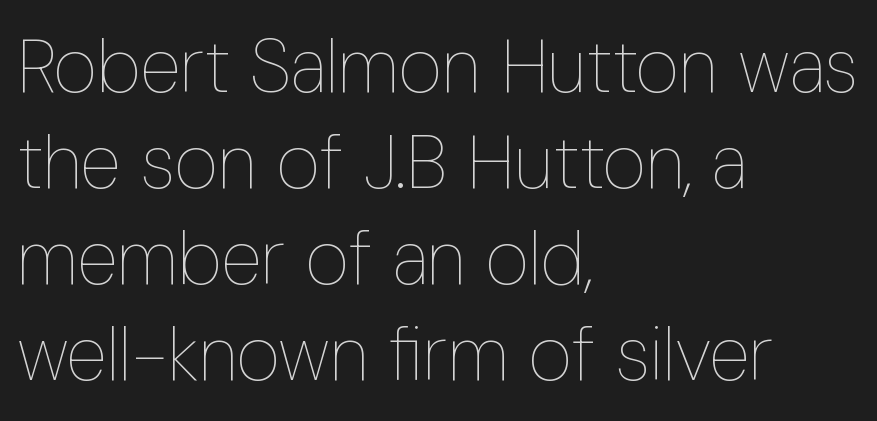
Honestly, the row spacing looks completely unremarkable. The glyphs are unaccompanied by any horizontal stroke below them. Characters remain perfectly vertical along every line. These lines keep a tight, regular rhythm from letter to letter. Counters stay open thanks to moderate or lighter strokes. Looks like regular typesetting: each glyph gets only the width it needs.
